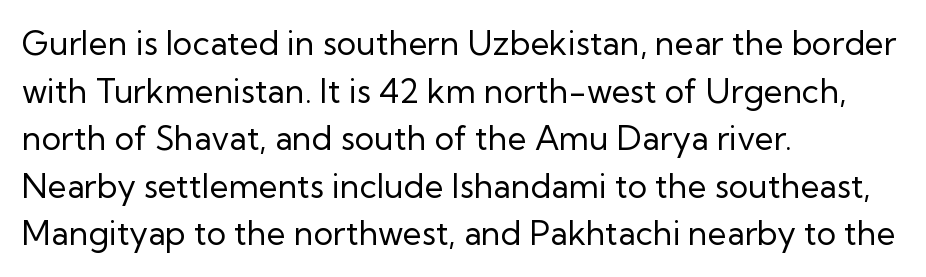
Q: Is the text bold? A: No.
Q: Is the text italic (slanted)? A: No, it is upright.
Q: Is the typeface a serif or a sans-serif typeface? A: Sans-serif.
Q: Is the text underlined? A: No.
Q: How is the paragraph aligned? A: Left-aligned.
Q: Is the spacing between letters normal or unusually wide? A: Normal.
Q: Is the spacing between lines tight, normal or loose? A: Normal.
Q: Width (condensed, normal, or wide)? A: Normal.
Q: Stroke contrast? A: Low.
Q: x-height? A: Medium.
Q: Monospaced? A: No.
